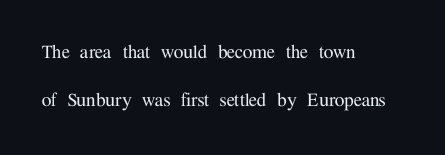
Q: Is the text italic (slanted)? A: No, it is upright.
Q: Is the text underlined? A: No.
Q: How is the paragraph aligned? A: Left-aligned.
Q: Is the spacing between letters normal or unusually wide? A: Normal.
Q: Is the spacing between lines tight, normal or loose? A: Loose.
